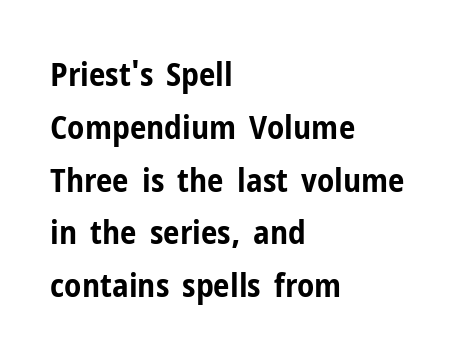
Bold? Absolutely — the strokes are thick and heavy. Typeset ragged right — the left edge is the straight one. Successive baselines arrive at the customary interval. Every character sits straight up, as roman type does.
